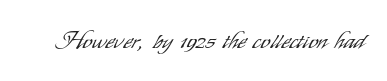
Q: Is the text bold? A: No.
Q: Is the text italic (slanted)? A: Yes.
Q: Is the text underlined? A: No.
Q: Is the spacing between letters normal or unusually wide? A: Normal.
